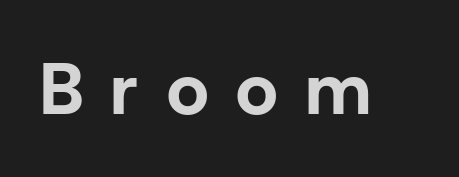
{"serif": "no", "italic": "no", "bold": "yes", "weight": "bold", "width": "normal", "stroke_contrast": "low", "x_height": "medium", "monospaced": "no", "underline": "no", "letter_spacing": "wide", "letter_spacing_em": 0.39, "glyph_px": 72}
